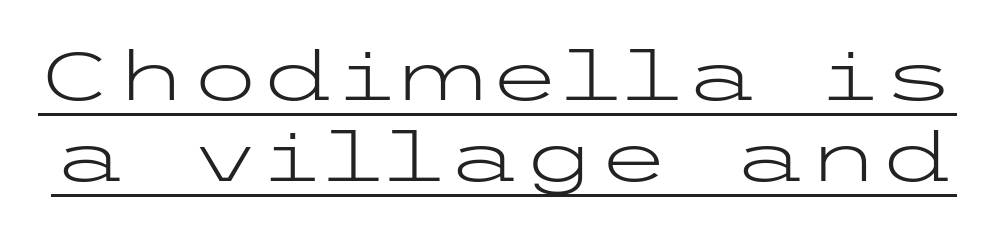
The image shows 68 px light, wide sans-serif type, upright; set line spacing 1.19x, normal letter spacing, underlined; low stroke contrast and a medium x-height.
